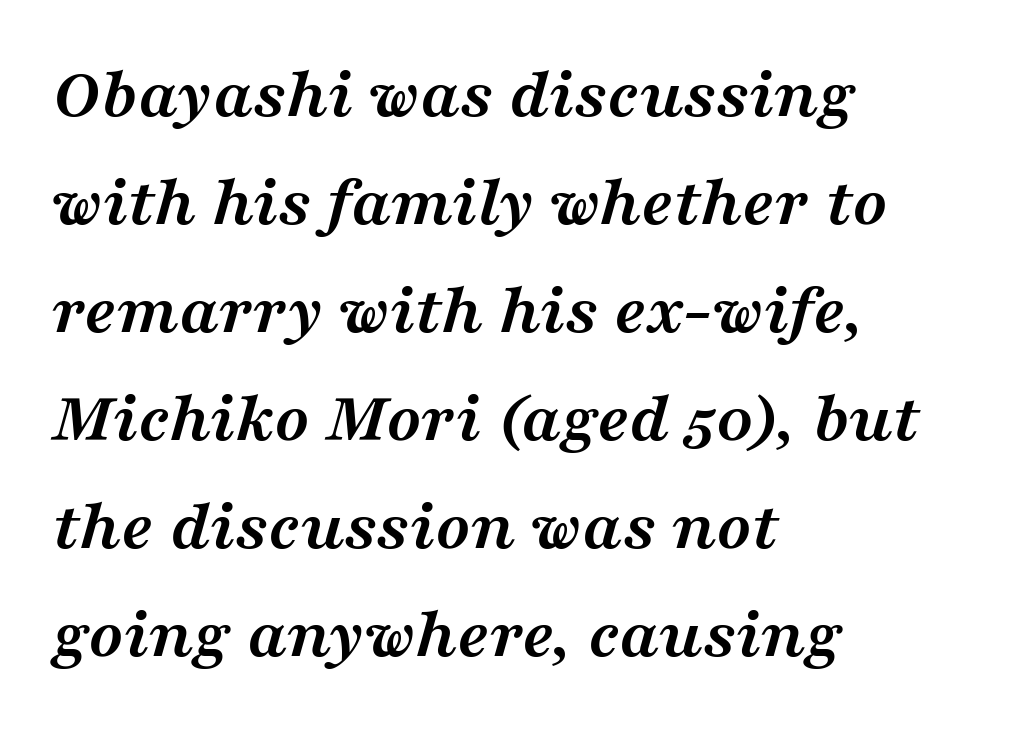
Observe the lean: these are italic letterforms. Each glyph is drawn with heavy, bold strokes. Note the varied advance widths — an 'i' is clearly narrower than an 'm'. Leftover space on each line is placed entirely after the last word. Horizontal bands of white between lines are of average thickness.
